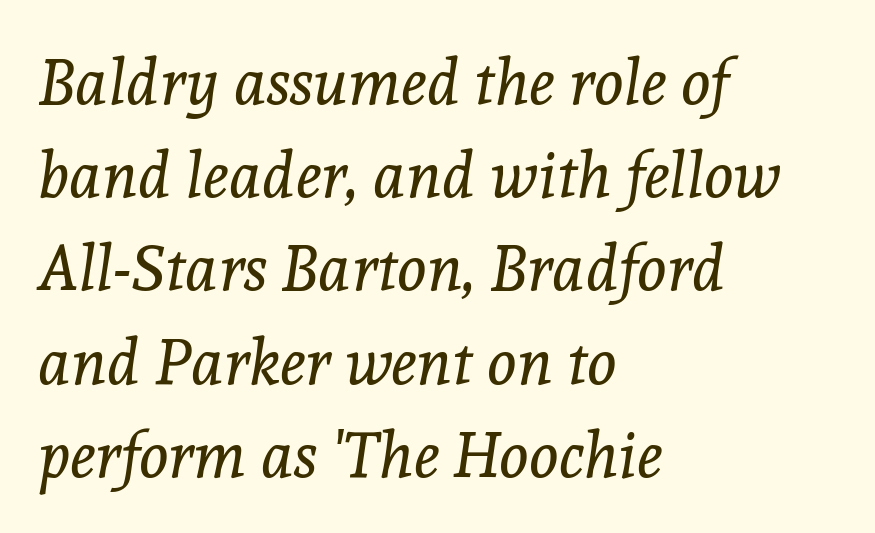
{"serif": "yes", "italic": "yes", "lean": "right", "slant_degrees": 8, "bold": "no", "weight": "regular", "width": "normal", "x_height": "medium", "monospaced": "no", "underline": "no", "align": "left", "line_spacing": "normal", "line_spacing_ratio": 1.48, "letter_spacing": "normal", "letter_spacing_em": 0.0, "glyph_px": 63}
